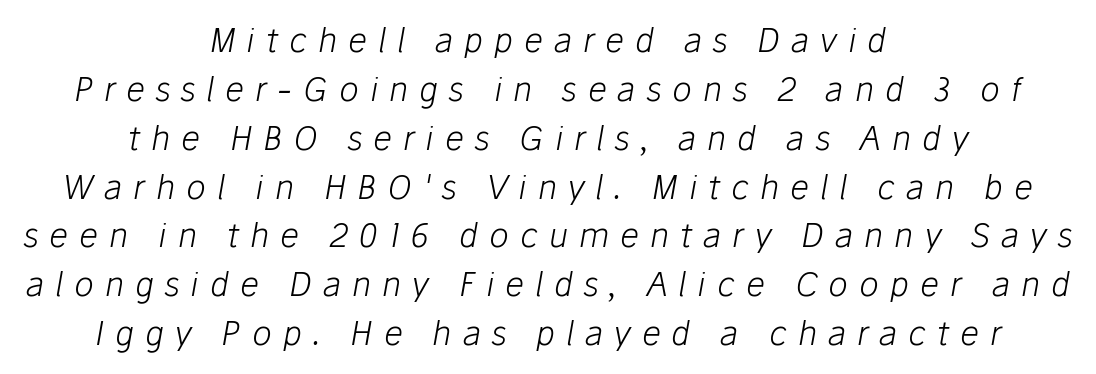
The image shows 33 px light type, italic (leaning right); set centered, normal line spacing (1.48x), unusually wide letter spacing (+0.33 em), not underlined; low stroke contrast and a medium x-height.
